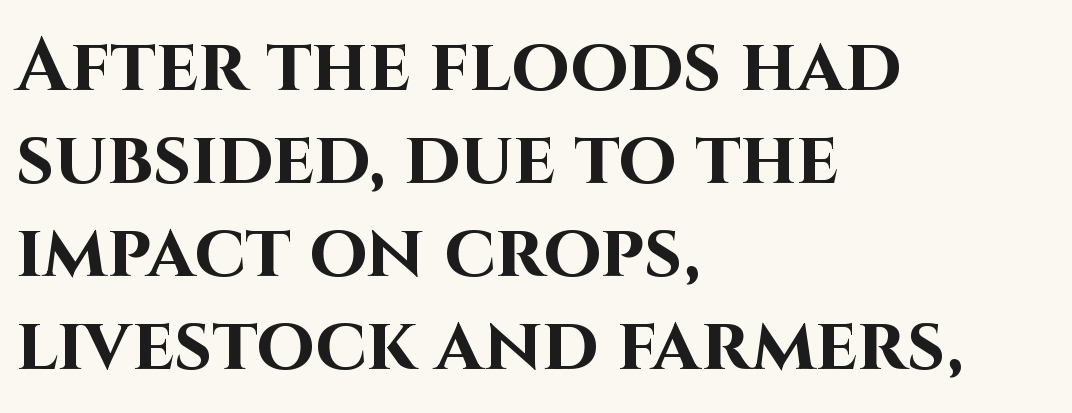
{"serif": "no", "italic": "no", "bold": "yes", "weight": "bold", "width": "normal", "stroke_contrast": "high", "x_height": "large", "monospaced": "no", "underline": "no", "align": "left", "line_spacing_ratio": 1.24, "letter_spacing": "normal", "letter_spacing_em": 0.0, "glyph_px": 75}
